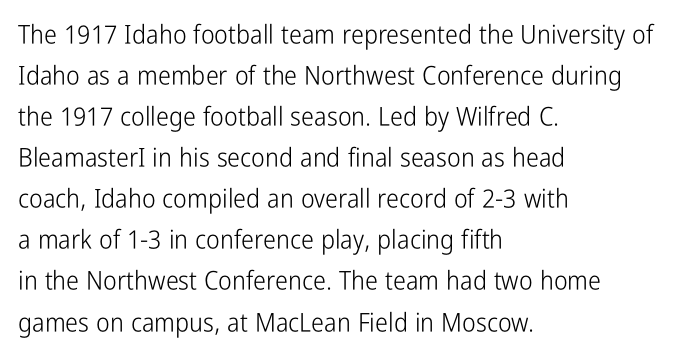
The image shows 26 px text type, upright; set left-aligned, normal line spacing (1.58x), normal letter spacing, not underlined.
